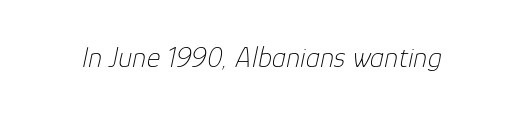
Q: Is the text bold? A: No.
Q: Is the text italic (slanted)? A: Yes, it leans right by about 12 degrees.
Q: Is the text underlined? A: No.
Q: Is the spacing between letters normal or unusually wide? A: Normal.
Q: Width (condensed, normal, or wide)? A: Normal.
Q: Stroke contrast? A: Low.
Q: x-height? A: Medium.
Q: Monospaced? A: No.
